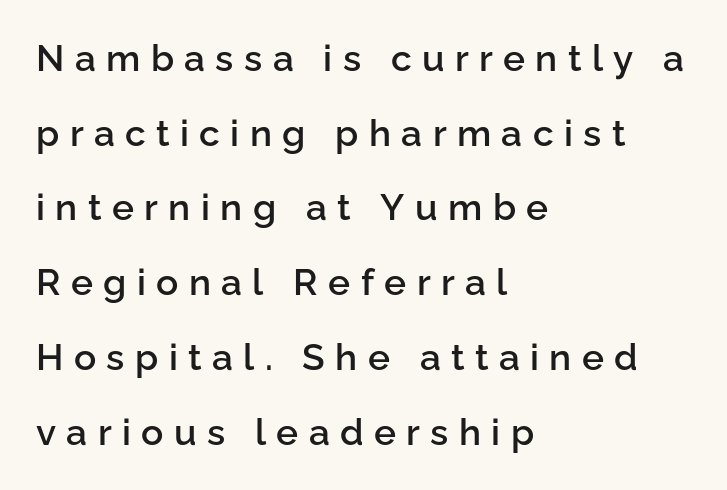
The image shows 37 px semibold sans-serif type, upright; set left-aligned, loose line spacing (2.02x), unusually wide letter spacing (+0.28 em), not underlined; low stroke contrast and a medium x-height.
